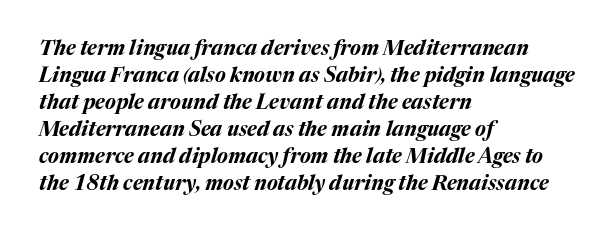
The passage shown leans; its letterforms are oblique. The space between consecutive lines is moderate. Pretty heavy lettering here — definitely bold. Letter spacing: default. Quick note: underline off. Casual observation: everything's shoved over to the left.
